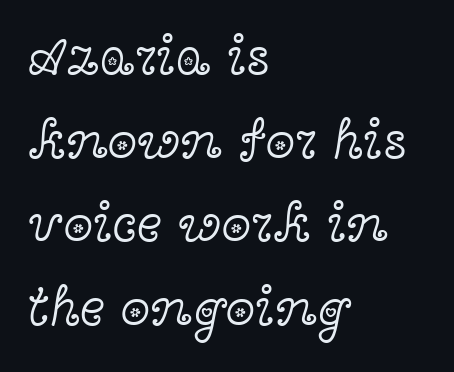
The typography opts for an upright posture over an oblique one. The font sits on the lighter half of the weight spectrum, regular included. If you drew a ruler down the left edge, every line would touch it. Small tapered or slab feet sit at the stroke ends, so this counts as serif. Each word holds together tightly as a unit, with standard inter-letter gaps. Proportional: the letters do not fall into vertical columns.
